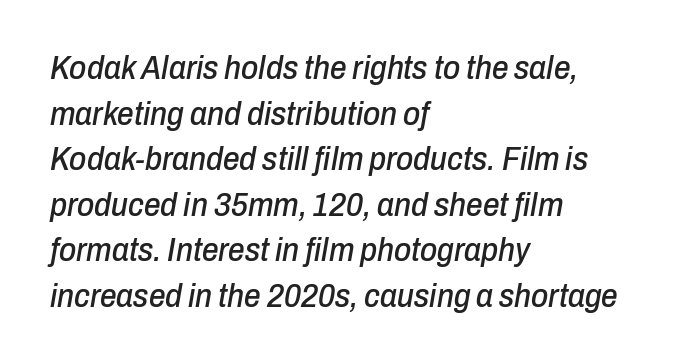
Q: Is the text italic (slanted)? A: Yes, it leans right by about 10 degrees.
Q: Is the text underlined? A: No.
Q: How is the paragraph aligned? A: Left-aligned.
Q: Is the spacing between letters normal or unusually wide? A: Normal.
Q: Is the spacing between lines tight, normal or loose? A: Normal.
Q: Width (condensed, normal, or wide)? A: Condensed.
Q: Stroke contrast? A: Low.
Q: x-height? A: Medium.
Q: Monospaced? A: No.
